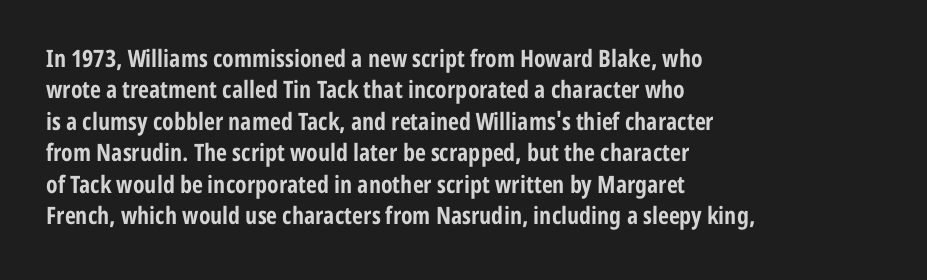
{"italic": "no", "bold": "yes", "underline": "no", "align": "left", "line_spacing": "normal", "line_spacing_ratio": 1.31, "letter_spacing": "normal", "letter_spacing_em": 0.0, "glyph_px": 24}
